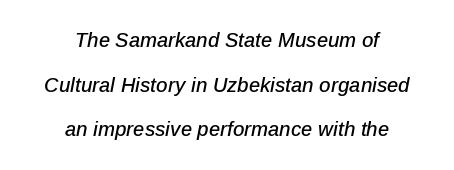
Notice how the stems are inclined rather than vertical — that's the hallmark of italics. The block of text is sparse from top to bottom, with ample space between rows. Does extra space separate the letters? No, they use regular spacing. Quick note: underline off. The typesetter chose a symmetrical, centered arrangement here.
